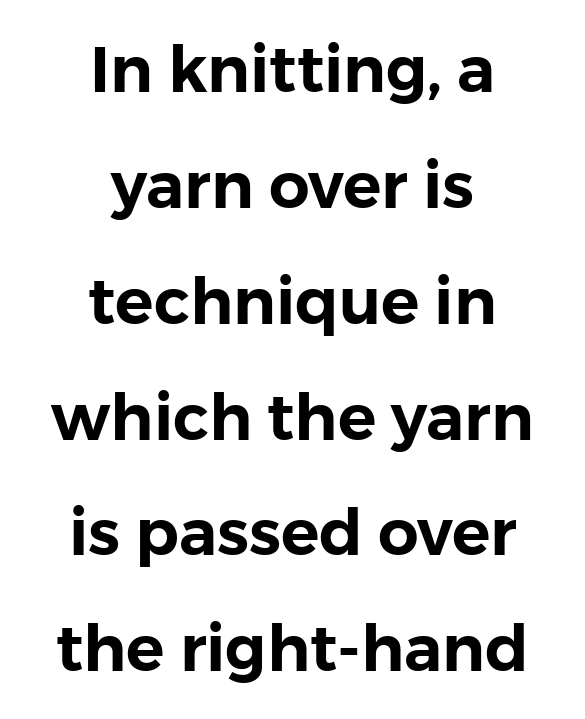
In CSS terms this would be text-align: center. The face used here is rendered with its standard letterfit. The passage shown is typeset with a sans-serif family. Varying glyph widths throughout — classic text-font behaviour. Unmarked baselines from the first word to the last. You can tell it's not italic because the verticals are truly vertical.
